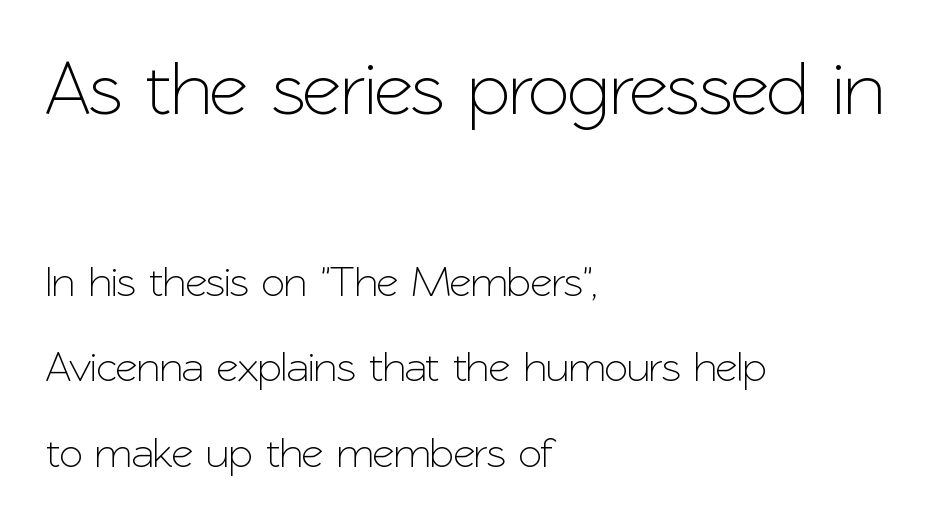
Q: Is the text italic (slanted)? A: No, it is upright.
Q: Is the typeface a serif or a sans-serif typeface? A: Sans-serif.
Q: Is the text underlined? A: No.
Q: How is the paragraph aligned? A: Left-aligned.
Q: Is the spacing between letters normal or unusually wide? A: Normal.
Q: Is the spacing between lines tight, normal or loose? A: Loose.
Q: Which block of text is set in a larger size, the first (top) or the second (bottom)? A: The first (top) one.
Q: Width (condensed, normal, or wide)? A: Normal.
Q: Stroke contrast? A: Low.
Q: x-height? A: Medium.
Q: Monospaced? A: No.
